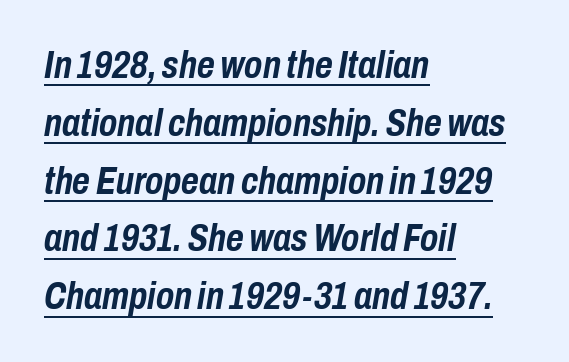
Is there an underline? Yes — a line sits under the letters. The passage is arranged the way most books set body copy — flush left. The rendering uses a moderate line-height, typical for paragraphs. The gaps between neighbouring characters are ordinary and unremarkable. There's an unmistakable incline to the writing here.
